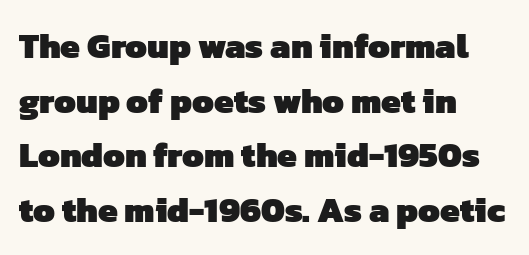
Students, note that the glyphs here touch the page at normal intervals. Each line starts at the same left margin while the right side varies. I'd call this a sans setting — the letters go barefoot. A dark, heavy texture on the line: the type is bold. Successive baselines arrive at the customary interval.
